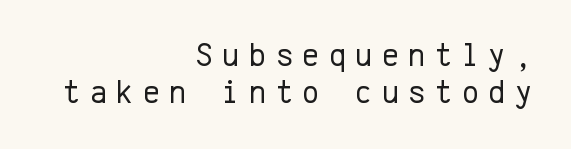
{"serif": "no", "italic": "no", "bold": "no", "weight": "regular", "width": "normal", "stroke_contrast": "low", "x_height": "medium", "monospaced": "yes", "underline": "no", "align": "right", "line_spacing": "tight", "line_spacing_ratio": 1.12, "letter_spacing": "wide", "letter_spacing_em": 0.28, "glyph_px": 33}
